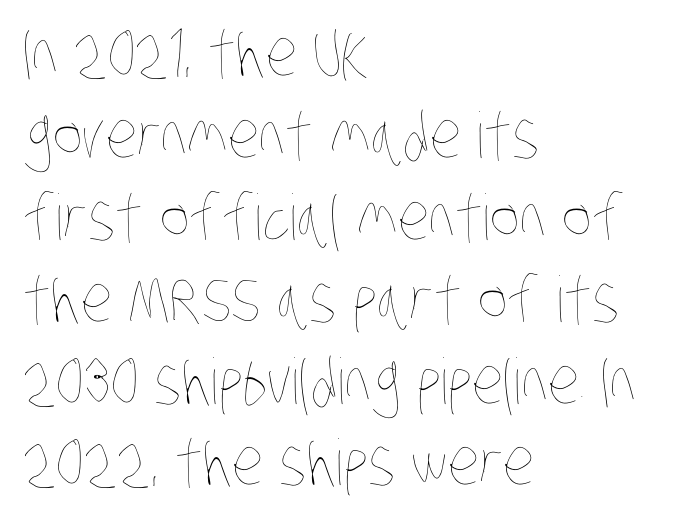
Letters rest on an invisible, unmarked baseline. Here the designer chose a conventional face with non-uniform glyph widths. The passage shown is not bold in any degree. Compared with a centered layout, this one pins lines to the left instead. Nothing unusual about the tracking: characters are spaced as the font intends.
